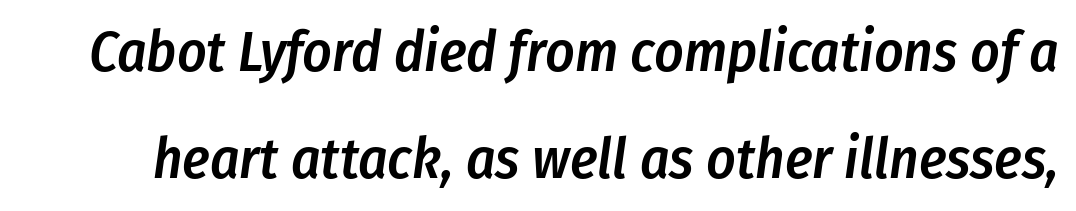
Q: Is the text bold? A: Semi-bold.
Q: Is the text italic (slanted)? A: Yes, it leans right by about 8 degrees.
Q: Is the text underlined? A: No.
Q: Is the spacing between letters normal or unusually wide? A: Normal.
Q: Width (condensed, normal, or wide)? A: Condensed.
Q: Stroke contrast? A: Low.
Q: x-height? A: Medium.
Q: Monospaced? A: No.
